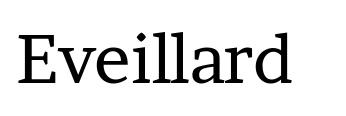
The typeface has the unassuming heft of standard copy or less. The letters sit at their default tracking, neither squeezed nor spread. The passage shown is typeset with a serif family. Unlike italic type, these characters show no tilt at all. Underline: absent. Is this a fixed-width face? No — the glyphs have proportional, varying widths.
